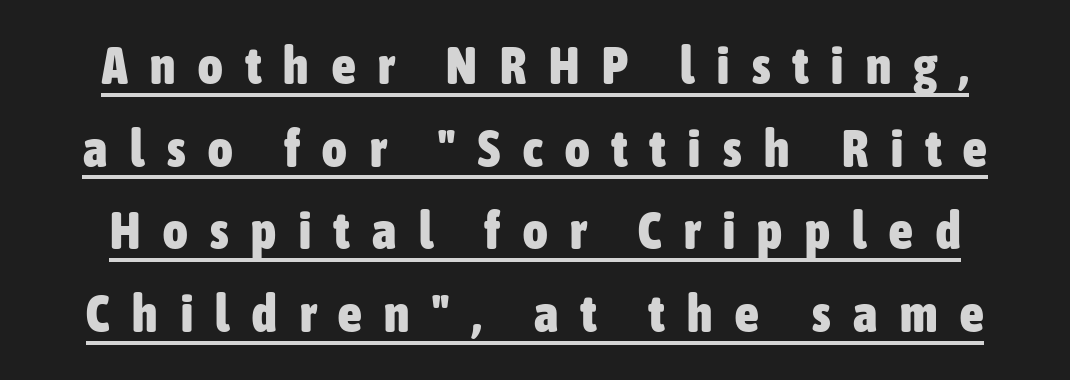
Q: Is the text bold? A: Yes.
Q: Is the text italic (slanted)? A: No, it is upright.
Q: Is the typeface a serif or a sans-serif typeface? A: Sans-serif.
Q: Is the text underlined? A: Yes.
Q: Is the spacing between letters normal or unusually wide? A: Unusually wide.
Q: Is the spacing between lines tight, normal or loose? A: Normal.
Q: Width (condensed, normal, or wide)? A: Condensed.
Q: Stroke contrast? A: Low.
Q: x-height? A: Medium.
Q: Monospaced? A: No.
